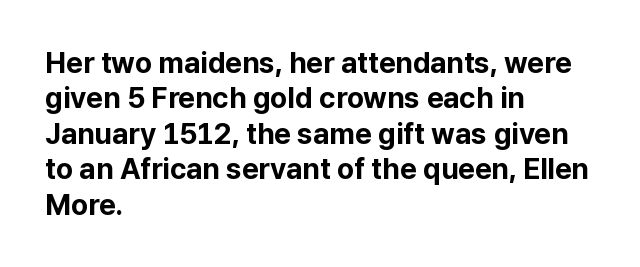
Character widths vary here, with narrow letters taking less room than wide ones. This rendering features lettering with no underline. Short note: letters normally spaced. This sample is left-justified, so line endings fall wherever the words run out.
